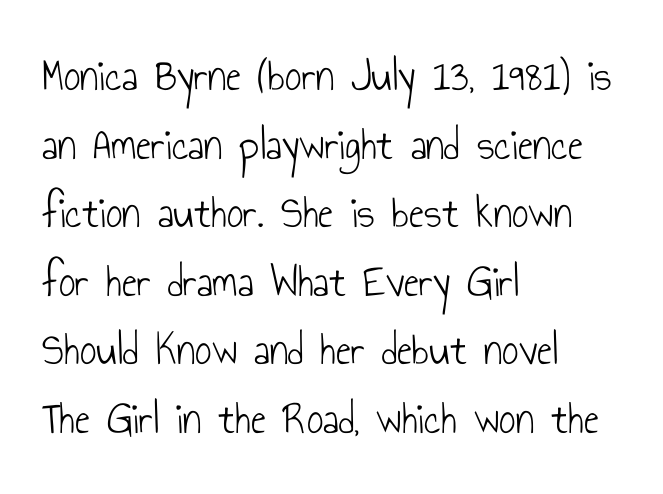
The image shows 46 px light, condensed sans-serif type, upright; set left-aligned, normal line spacing (1.49x), normal letter spacing, not underlined; low stroke contrast and a small x-height.
